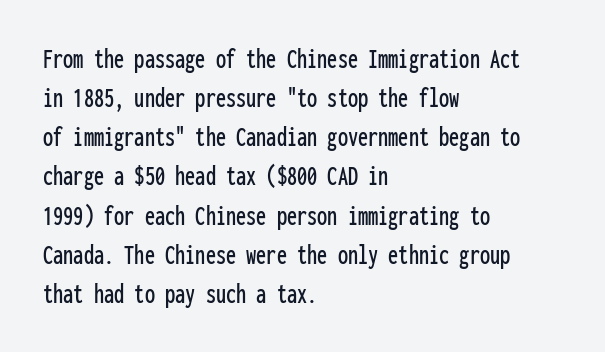
Q: Is the text italic (slanted)? A: No, it is upright.
Q: Is the typeface a serif or a sans-serif typeface? A: Sans-serif.
Q: Is the text underlined? A: No.
Q: How is the paragraph aligned? A: Left-aligned.
Q: Is the spacing between letters normal or unusually wide? A: Normal.
Q: Is the spacing between lines tight, normal or loose? A: Normal.
Q: Width (condensed, normal, or wide)? A: Condensed.
Q: Stroke contrast? A: Low.
Q: x-height? A: Medium.
Q: Monospaced? A: Yes.
